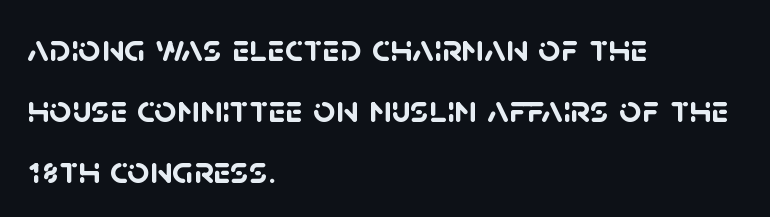
{"serif": "no", "bold": "yes", "weight": "semibold", "width": "normal", "stroke_contrast": "low", "x_height": "large", "monospaced": "no", "underline": "no", "align": "left", "line_spacing": "normal", "line_spacing_ratio": 1.57, "letter_spacing": "normal", "letter_spacing_em": 0.0, "glyph_px": 39}
